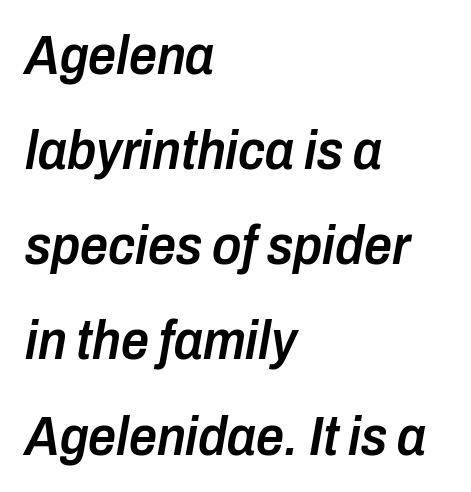
{"italic": "yes", "lean": "right", "slant_degrees": 10, "bold": "semi", "weight": "semibold", "width": "condensed", "stroke_contrast": "low", "x_height": "medium", "monospaced": "no", "underline": "no", "align": "left", "line_spacing_ratio": 1.73, "letter_spacing": "normal", "letter_spacing_em": 0.0, "glyph_px": 55}
